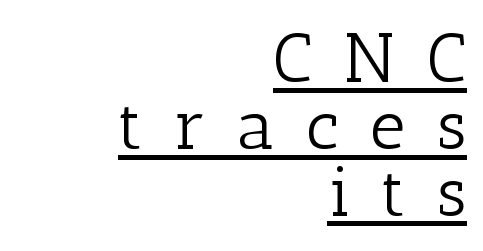
Q: Is the text bold? A: No.
Q: Is the text italic (slanted)? A: No, it is upright.
Q: Is the typeface a serif or a sans-serif typeface? A: Serif.
Q: Is the text underlined? A: Yes.
Q: How is the paragraph aligned? A: Right-aligned.
Q: Is the spacing between letters normal or unusually wide? A: Unusually wide.
Q: Is the spacing between lines tight, normal or loose? A: Tight.
Q: Width (condensed, normal, or wide)? A: Normal.
Q: Stroke contrast? A: Low.
Q: x-height? A: Medium.
Q: Monospaced? A: No.
